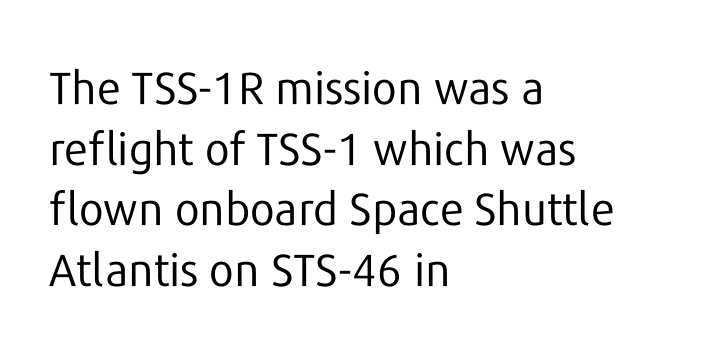
The image shows 45 px regular-weight sans-serif type, upright; set left-aligned, normal line spacing (1.35x), normal letter spacing, not underlined; low stroke contrast and a medium x-height.
